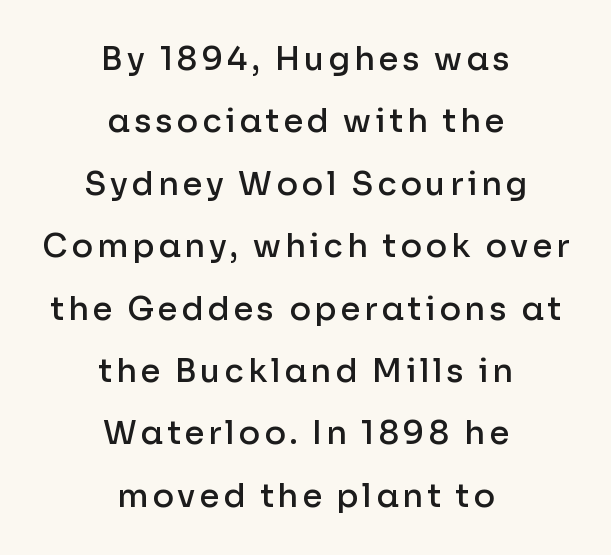
Q: Is the text bold? A: Semi-bold.
Q: Is the text italic (slanted)? A: No, it is upright.
Q: Is the typeface a serif or a sans-serif typeface? A: Sans-serif.
Q: Is the text underlined? A: No.
Q: How is the paragraph aligned? A: Centered.
Q: Is the spacing between lines tight, normal or loose? A: Loose.
Q: Width (condensed, normal, or wide)? A: Normal.
Q: Stroke contrast? A: Low.
Q: x-height? A: Medium.
Q: Monospaced? A: No.
